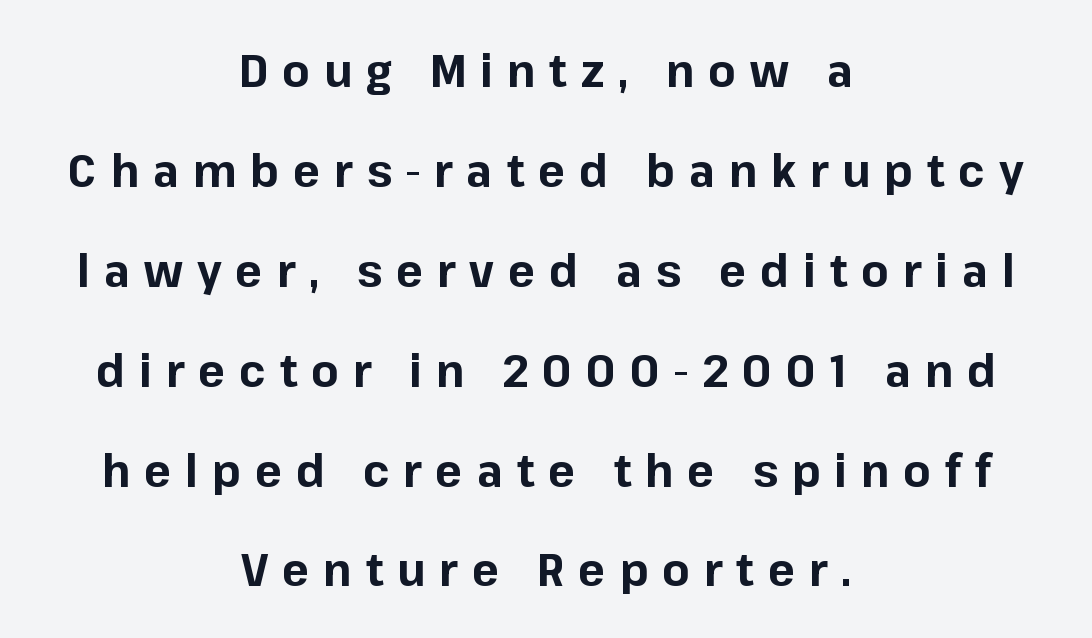
Q: Is the text bold? A: Yes.
Q: Is the text italic (slanted)? A: No, it is upright.
Q: Is the typeface a serif or a sans-serif typeface? A: Sans-serif.
Q: Is the text underlined? A: No.
Q: How is the paragraph aligned? A: Centered.
Q: Is the spacing between letters normal or unusually wide? A: Unusually wide.
Q: Is the spacing between lines tight, normal or loose? A: Loose.
Q: Width (condensed, normal, or wide)? A: Normal.
Q: Stroke contrast? A: Low.
Q: x-height? A: Medium.
Q: Monospaced? A: No.
